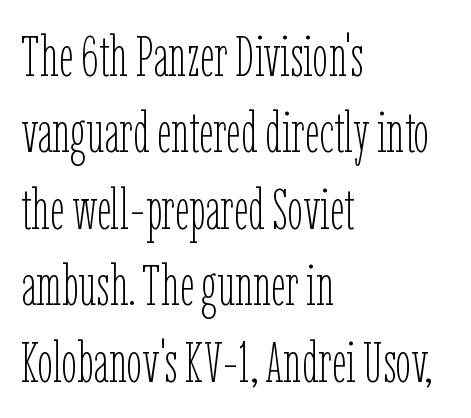
Which margin do the lines hug? The left one — the right edge is uneven. In terms of posture, this sample is upright. Observe the ordinary spacing: letters are neighbours, not strangers. Counters stay open thanks to moderate or lighter strokes. Varying glyph widths throughout — classic text-font behaviour. This block has exactly the height ordinary leading produces.
